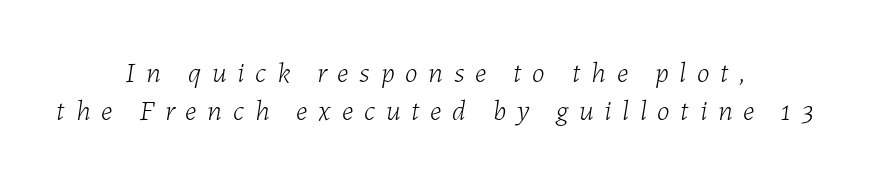
{"italic": "yes", "lean": "right", "slant_degrees": 7, "bold": "no", "weight": "light", "width": "normal", "stroke_contrast": "low", "x_height": "medium", "monospaced": "no", "underline": "no", "align": "center", "line_spacing": "normal", "line_spacing_ratio": 1.3, "letter_spacing": "wide", "letter_spacing_em": 0.37, "glyph_px": 29}
